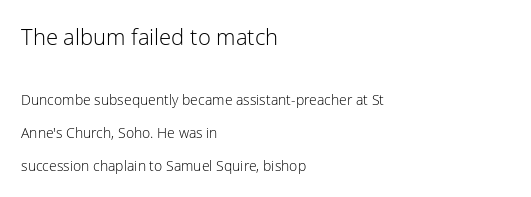
The image shows 22 px text type, upright; set left-aligned, loose line spacing (2.34x), normal letter spacing, not underlined; the first (top) block is 1.57x larger.
